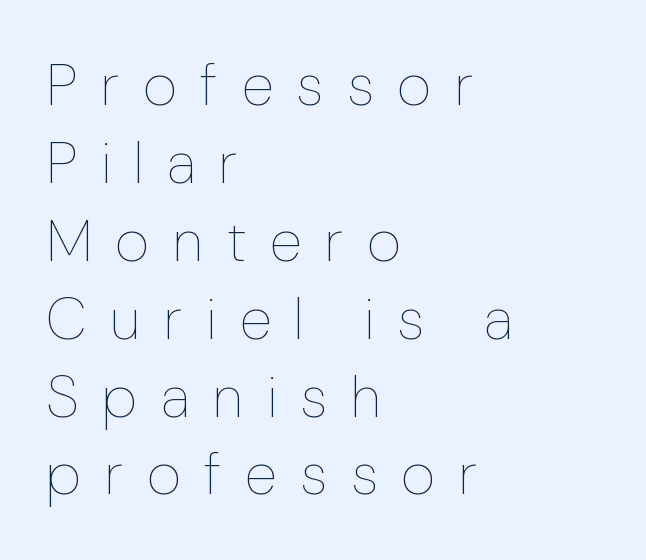
Here the designer chose a conventional face with non-uniform glyph widths. In CSS terms this would be text-align: left. Inter-character spacing is expanded well beyond the font's built-in metrics. This is the regular roman posture of the typeface.
